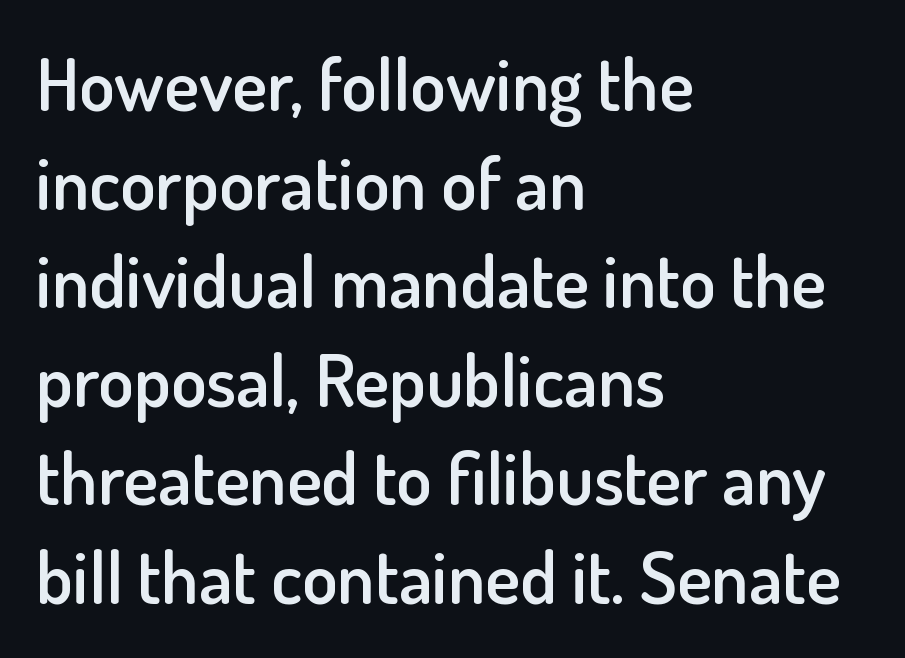
Q: Is the text bold? A: Semi-bold.
Q: Is the text italic (slanted)? A: No, it is upright.
Q: Is the typeface a serif or a sans-serif typeface? A: Sans-serif.
Q: Is the text underlined? A: No.
Q: How is the paragraph aligned? A: Left-aligned.
Q: Is the spacing between letters normal or unusually wide? A: Normal.
Q: Is the spacing between lines tight, normal or loose? A: Normal.
Q: Width (condensed, normal, or wide)? A: Normal.
Q: Stroke contrast? A: Low.
Q: x-height? A: Small.
Q: Monospaced? A: No.
